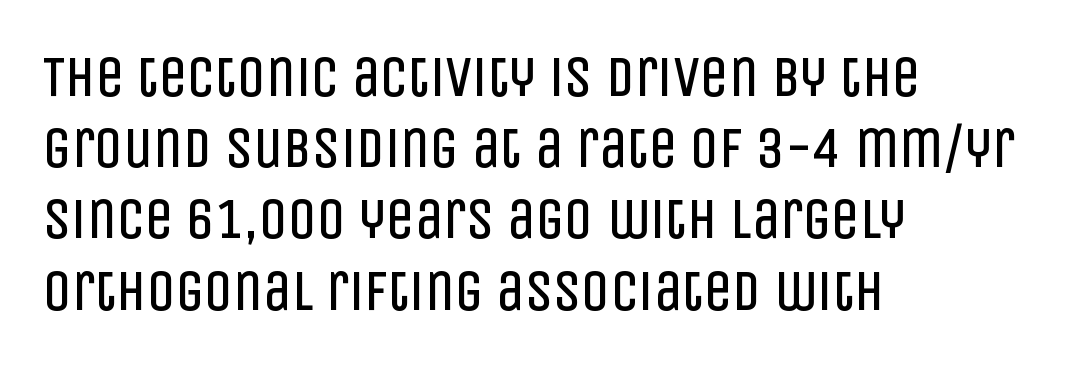
Summary of vertical rhythm: regular, with standard interline spacing. Here the designer chose a conventional face with non-uniform glyph widths. Quick note: not italic, upright. The characters display no serif detailing; their extremities are plain. Nobody drew a line under any word here. Standard letterfit; no display-style spreading of the glyphs.
